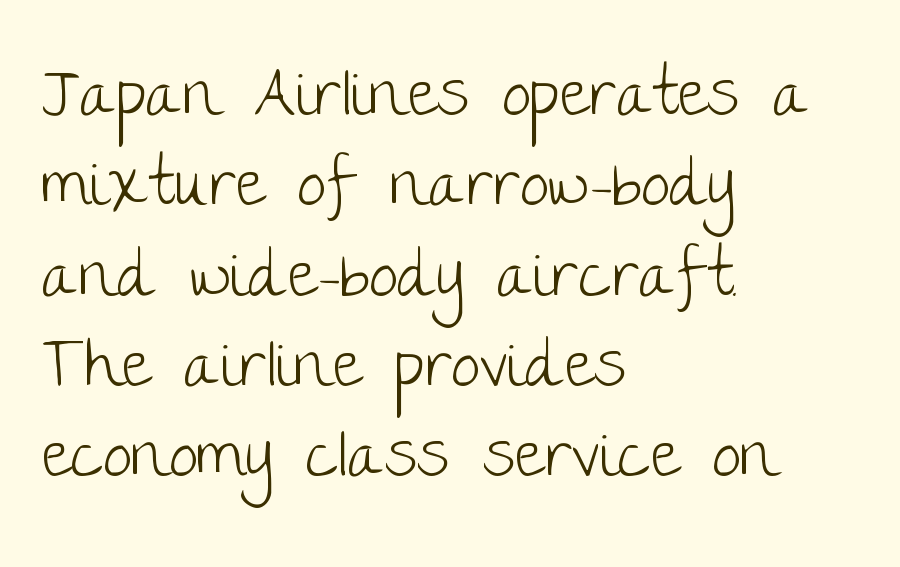
The image shows 65 px light sans-serif type, upright; set left-aligned, normal line spacing (1.39x), normal letter spacing, not underlined; low stroke contrast and a large x-height.
